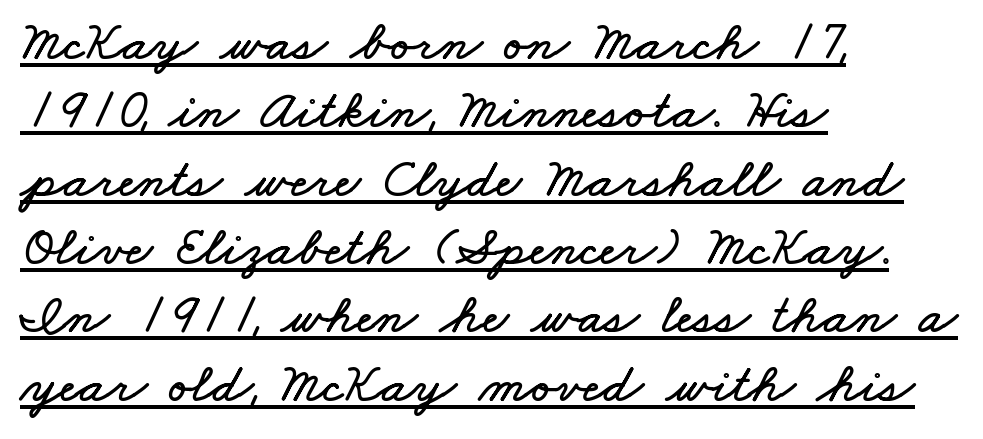
Q: Is the text underlined? A: Yes.
Q: How is the paragraph aligned? A: Left-aligned.
Q: Is the spacing between letters normal or unusually wide? A: Normal.
Q: Width (condensed, normal, or wide)? A: Wide.
Q: Stroke contrast? A: Low.
Q: x-height? A: Small.
Q: Monospaced? A: No.
